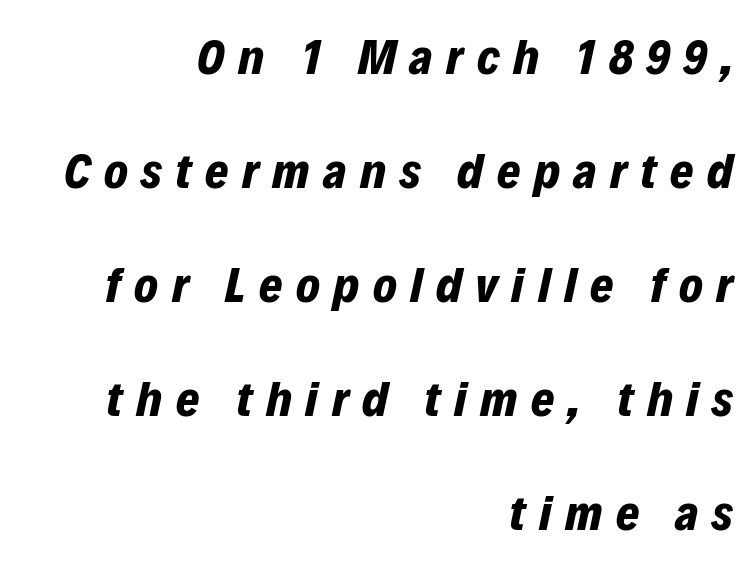
{"italic": "yes", "lean": "right", "slant_degrees": 12, "bold": "yes", "weight": "bold", "width": "normal", "stroke_contrast": "low", "x_height": "medium", "monospaced": "no", "underline": "no", "align": "right", "line_spacing": "loose", "line_spacing_ratio": 2.28, "letter_spacing": "wide", "letter_spacing_em": 0.27, "glyph_px": 50}
